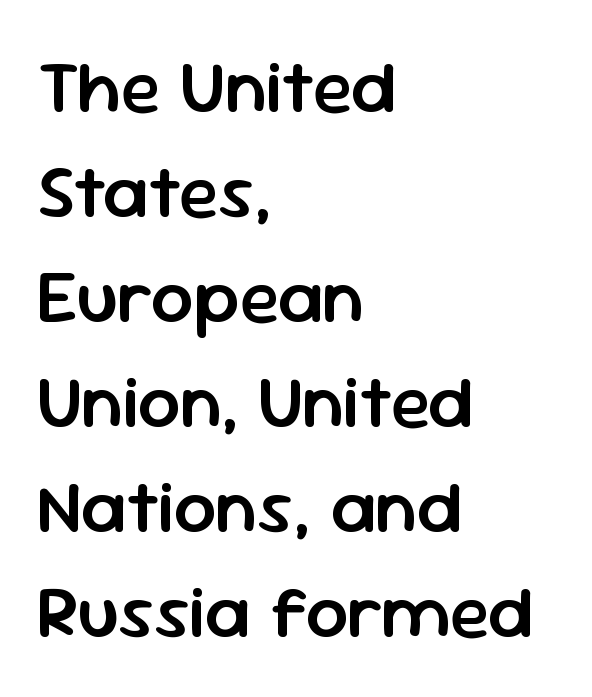
Q: Is the text bold? A: Semi-bold.
Q: Is the text italic (slanted)? A: No, it is upright.
Q: Is the typeface a serif or a sans-serif typeface? A: Sans-serif.
Q: Is the text underlined? A: No.
Q: How is the paragraph aligned? A: Left-aligned.
Q: Is the spacing between letters normal or unusually wide? A: Normal.
Q: Is the spacing between lines tight, normal or loose? A: Normal.
Q: Width (condensed, normal, or wide)? A: Normal.
Q: Stroke contrast? A: Low.
Q: x-height? A: Medium.
Q: Monospaced? A: No.
